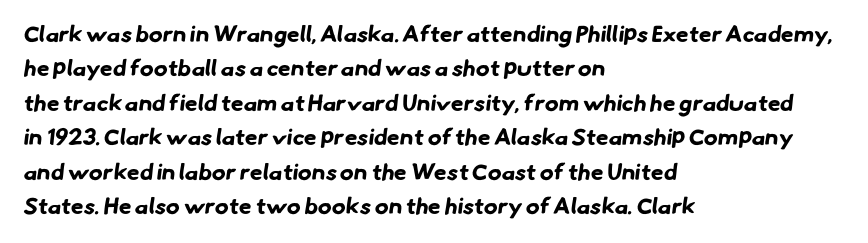
Q: Is the text bold? A: Yes.
Q: Is the text underlined? A: No.
Q: How is the paragraph aligned? A: Left-aligned.
Q: Is the spacing between letters normal or unusually wide? A: Normal.
Q: Is the spacing between lines tight, normal or loose? A: Normal.
